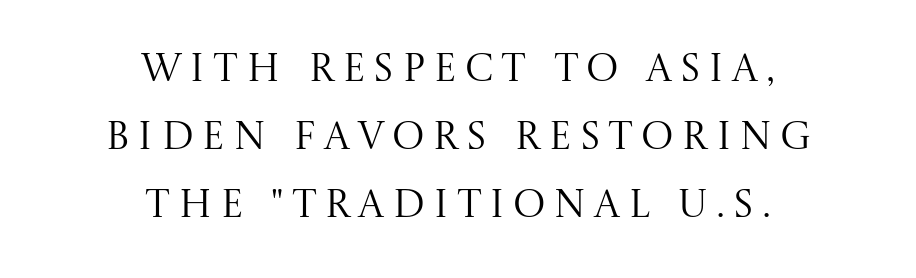
The text was rendered using a seriffed face with decorative stroke endings. Which margin do the lines hug? Neither — every line sits in the middle. Has an underline been added? It has not. You could not count columns in this text — the font is proportionally spaced. Vertical strokes here are truly vertical.
